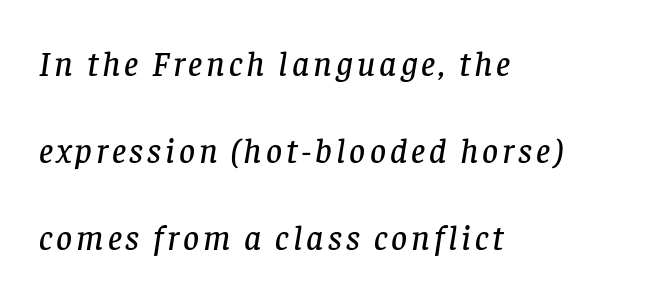
The image shows 35 px serif type, italic (leaning right); set left-aligned, loose line spacing (2.48x), not underlined; low stroke contrast and a large x-height.
